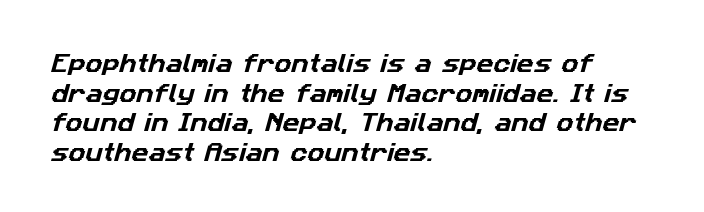
The image shows 21 px text type; set left-aligned, normal line spacing (1.41x), normal letter spacing, not underlined.
